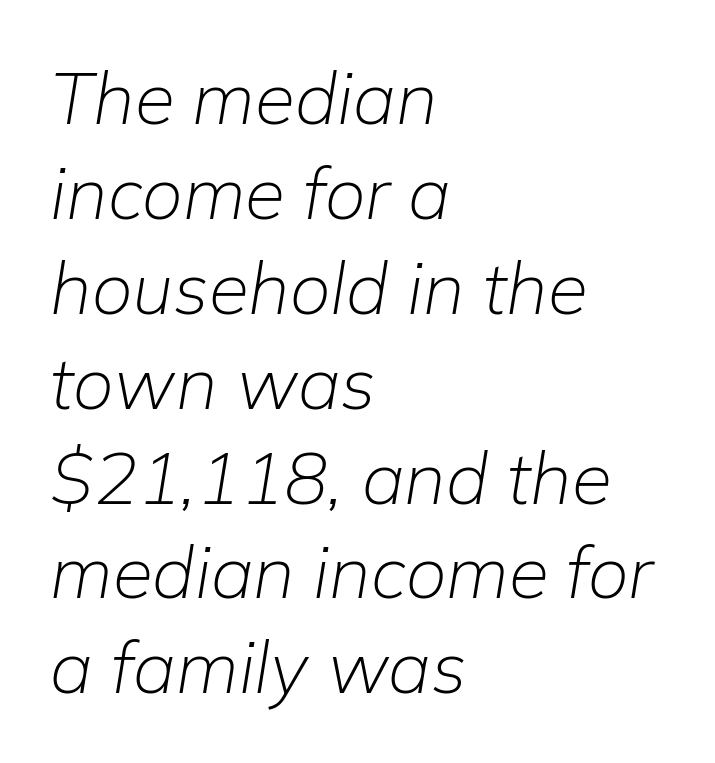
Q: Is the text bold? A: No.
Q: Is the text italic (slanted)? A: Yes, it leans right by about 9 degrees.
Q: Is the text underlined? A: No.
Q: How is the paragraph aligned? A: Left-aligned.
Q: Is the spacing between letters normal or unusually wide? A: Normal.
Q: Is the spacing between lines tight, normal or loose? A: Normal.
Q: Width (condensed, normal, or wide)? A: Normal.
Q: Stroke contrast? A: Low.
Q: x-height? A: Medium.
Q: Monospaced? A: No.
